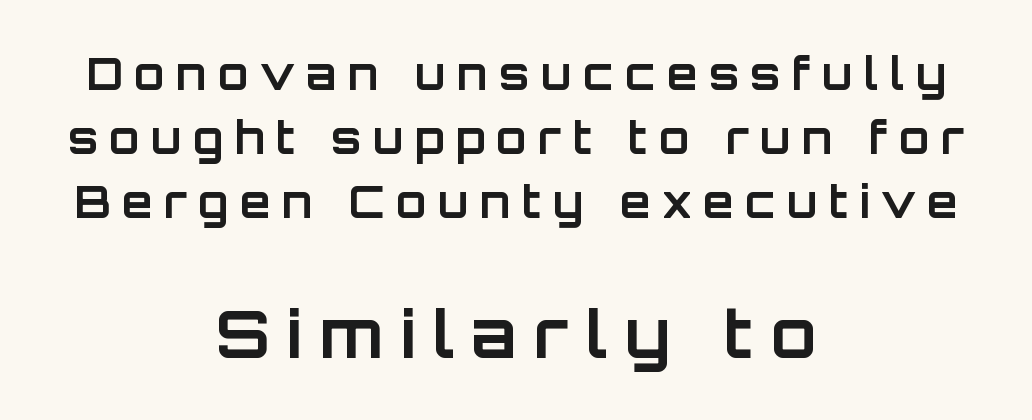
Q: Is the text bold? A: Yes.
Q: Is the text italic (slanted)? A: No, it is upright.
Q: Is the typeface a serif or a sans-serif typeface? A: Sans-serif.
Q: Is the text underlined? A: No.
Q: How is the paragraph aligned? A: Centered.
Q: Is the spacing between letters normal or unusually wide? A: Unusually wide.
Q: Is the spacing between lines tight, normal or loose? A: Normal.
Q: Which block of text is set in a larger size, the first (top) or the second (bottom)? A: The second (bottom) one.
Q: Width (condensed, normal, or wide)? A: Normal.
Q: Stroke contrast? A: Low.
Q: x-height? A: Large.
Q: Monospaced? A: No.
